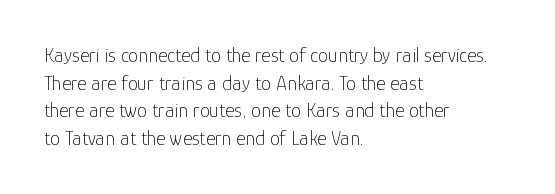
Q: Is the text bold? A: No.
Q: Is the text italic (slanted)? A: No, it is upright.
Q: Is the text underlined? A: No.
Q: How is the paragraph aligned? A: Left-aligned.
Q: Is the spacing between letters normal or unusually wide? A: Normal.
Q: Is the spacing between lines tight, normal or loose? A: Normal.
